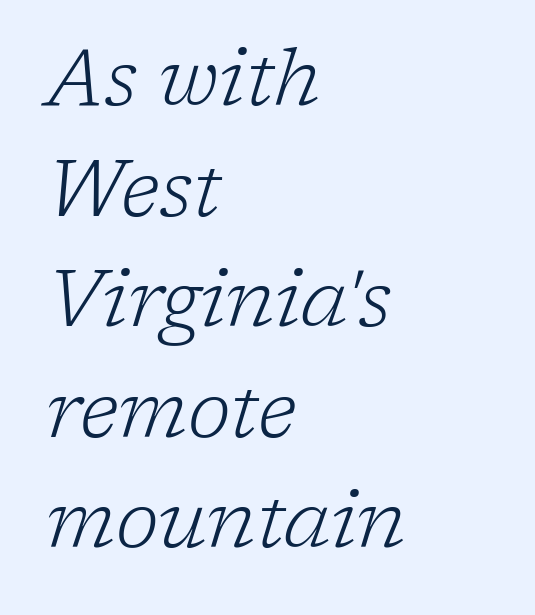
{"serif": "yes", "italic": "yes", "lean": "right", "slant_degrees": 17, "bold": "no", "weight": "light", "width": "normal", "stroke_contrast": "low", "x_height": "medium", "monospaced": "no", "underline": "no", "align": "left", "line_spacing": "normal", "line_spacing_ratio": 1.4, "letter_spacing": "normal", "letter_spacing_em": 0.0, "glyph_px": 79}
